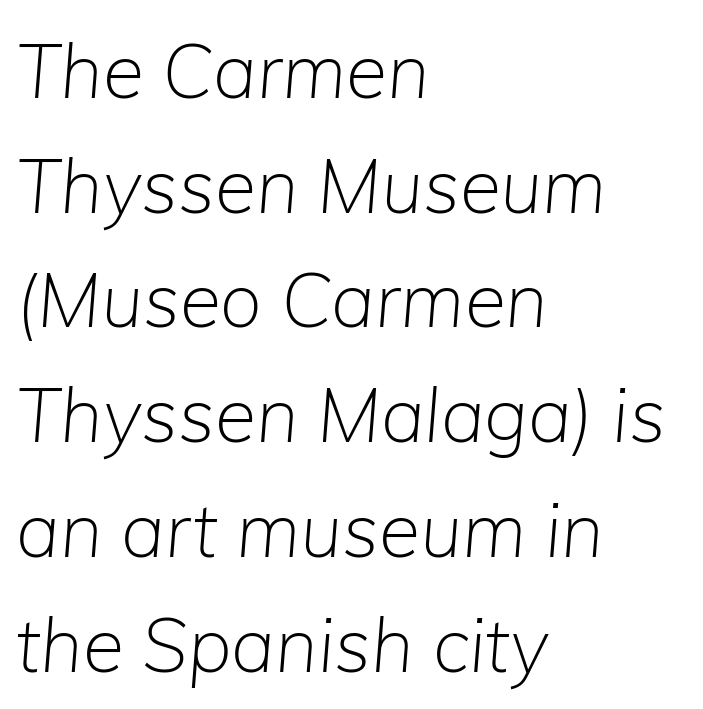
Q: Is the text bold? A: No.
Q: Is the text italic (slanted)? A: Yes, it leans right by about 5 degrees.
Q: Is the text underlined? A: No.
Q: How is the paragraph aligned? A: Left-aligned.
Q: Is the spacing between letters normal or unusually wide? A: Normal.
Q: Is the spacing between lines tight, normal or loose? A: Normal.
Q: Width (condensed, normal, or wide)? A: Normal.
Q: Stroke contrast? A: Low.
Q: x-height? A: Medium.
Q: Monospaced? A: No.
